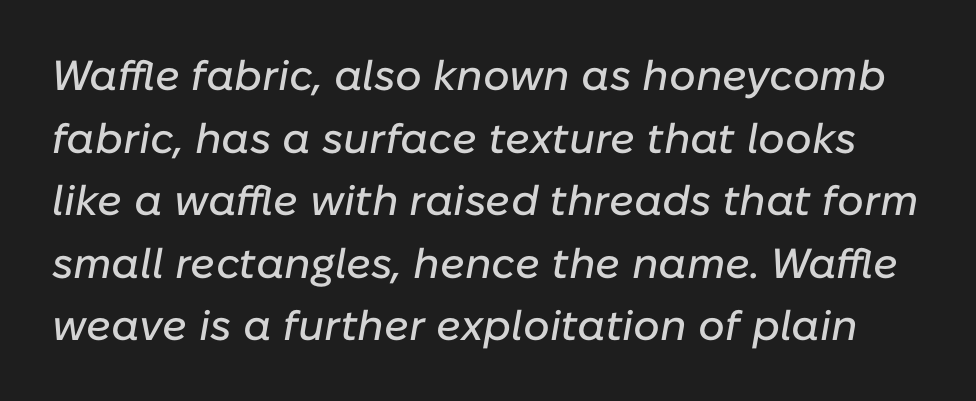
{"italic": "yes", "lean": "right", "slant_degrees": 10, "width": "normal", "stroke_contrast": "low", "x_height": "medium", "monospaced": "no", "underline": "no", "line_spacing": "normal", "line_spacing_ratio": 1.49, "letter_spacing": "normal", "letter_spacing_em": 0.0, "glyph_px": 42}
